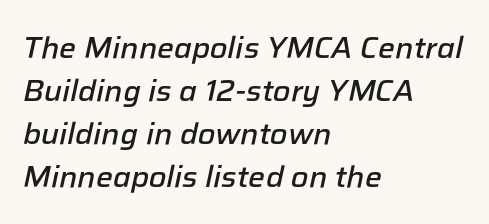
Where is the straight margin? On the left. The letterforms sit shoulder to shoulder at normal distance. The space directly below the letters is spotless. Successive baselines arrive at the customary interval. Is the type slanted? Yes — the strokes lean at a clear angle.
